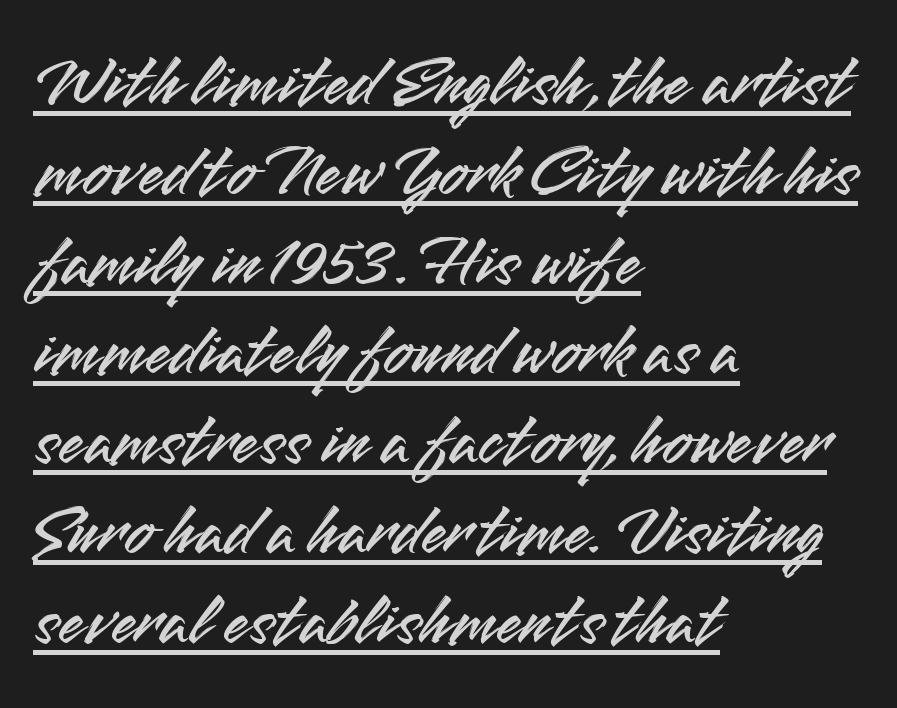
{"serif": "no", "width": "normal", "stroke_contrast": "medium", "x_height": "small", "monospaced": "no", "underline": "yes", "align": "left", "line_spacing_ratio": 1.23, "letter_spacing": "normal", "letter_spacing_em": 0.0, "glyph_px": 73}
